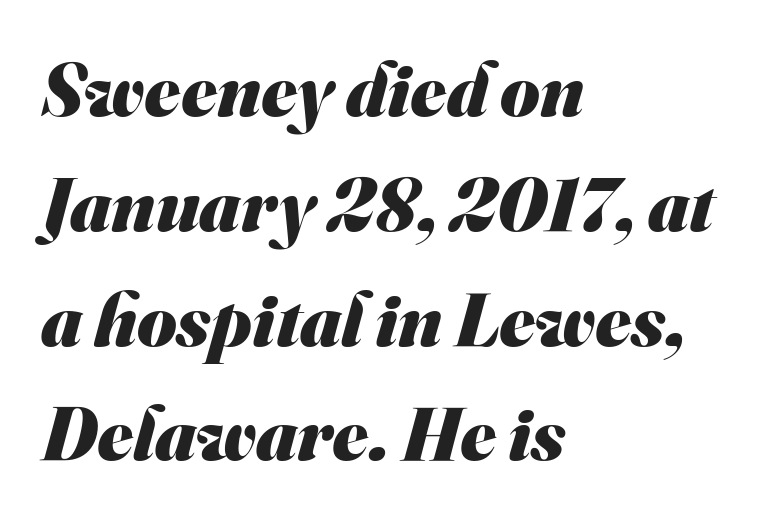
The image shows 76 px heavy sans-serif type; set left-aligned, normal line spacing (1.51x), normal letter spacing, not underlined; medium stroke contrast and a small x-height.
